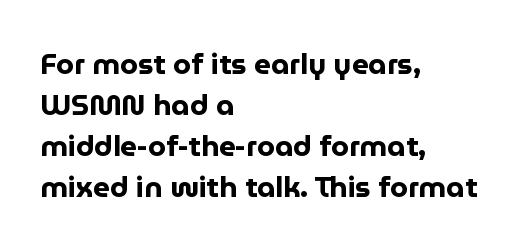
Q: Is the text bold? A: Yes.
Q: Is the text italic (slanted)? A: No, it is upright.
Q: Is the typeface a serif or a sans-serif typeface? A: Sans-serif.
Q: Is the text underlined? A: No.
Q: How is the paragraph aligned? A: Left-aligned.
Q: Is the spacing between letters normal or unusually wide? A: Normal.
Q: Is the spacing between lines tight, normal or loose? A: Normal.
Q: Width (condensed, normal, or wide)? A: Normal.
Q: Stroke contrast? A: Low.
Q: x-height? A: Medium.
Q: Monospaced? A: No.
